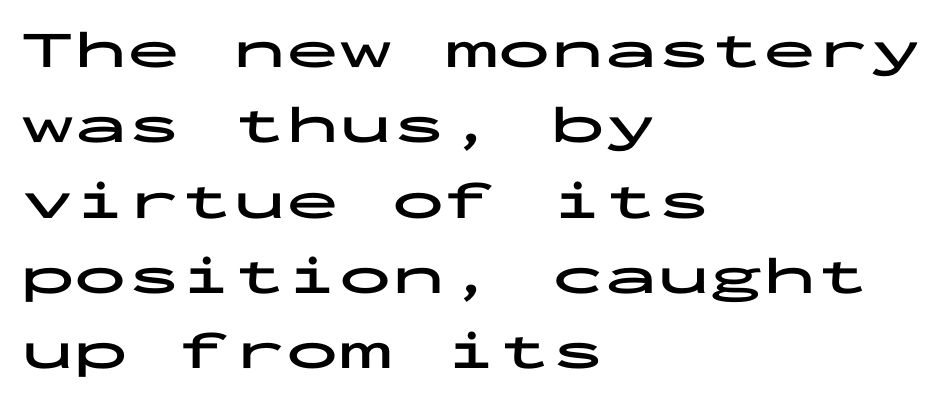
The letters march in equal steps, a hallmark of fixed-pitch type. Observe the absence of serifs on each vertical stroke in this sample. Honestly, the letter spacing is just normal — you wouldn't notice it. The glyphs have the mass of a bold cut. Honestly, the row spacing looks completely unremarkable. Check under the words: just untouched page.
